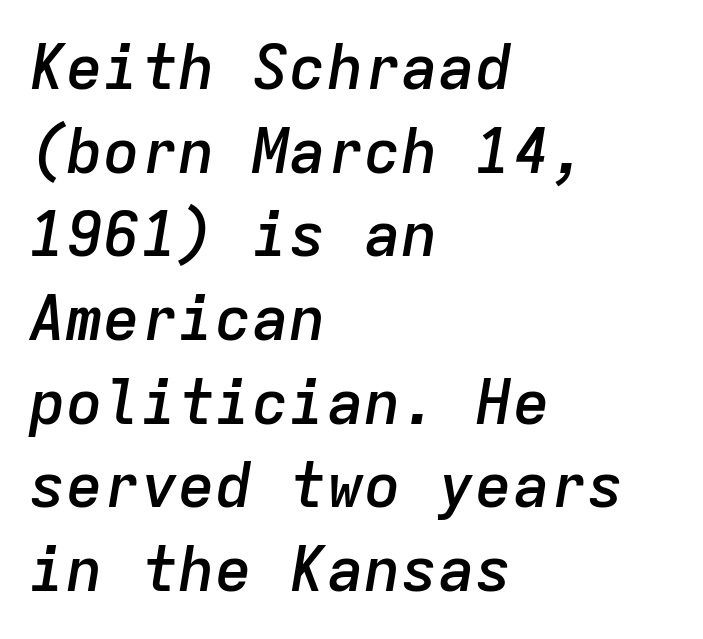
The letters are slanted; this is an italic face. Fixed-width glyphs throughout — classic coding-font behaviour. No word sits above an underline. The leading is moderate, giving the passage an even texture. Caption: standard tracking, unaltered. This sample is left-justified, so line endings fall wherever the words run out.
